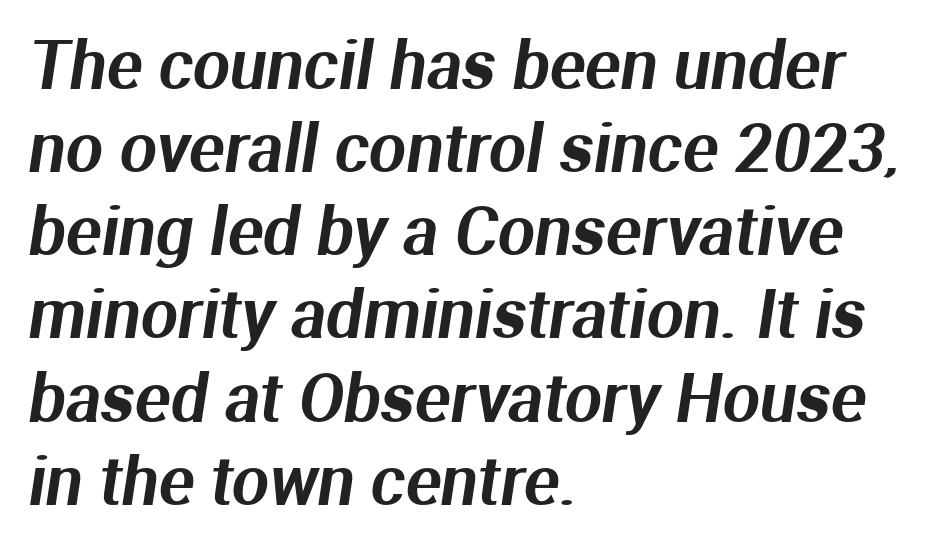
The image shows 66 px sans-serif type; set left-aligned, normal line spacing (1.26x), normal letter spacing, not underlined; medium stroke contrast and a medium x-height.
